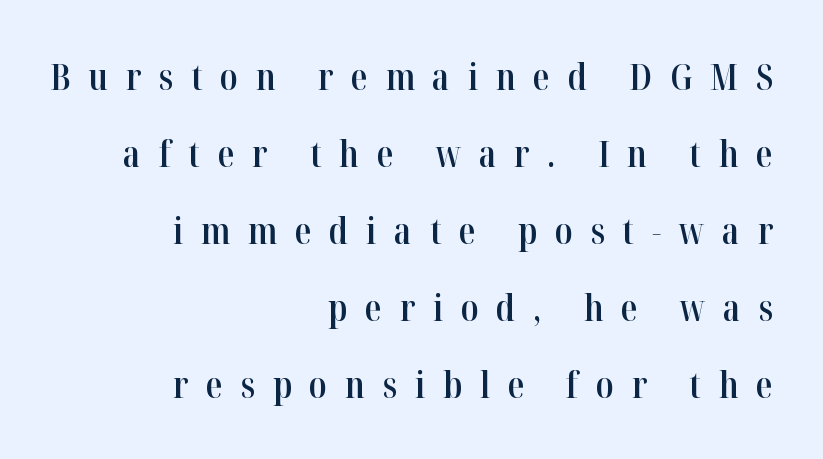
{"serif": "yes", "italic": "no", "bold": "semi", "weight": "semibold", "width": "condensed", "stroke_contrast": "high", "x_height": "medium", "monospaced": "no", "underline": "no", "align": "right", "line_spacing": "loose", "line_spacing_ratio": 2.08, "letter_spacing": "wide", "letter_spacing_em": 0.48, "glyph_px": 37}
